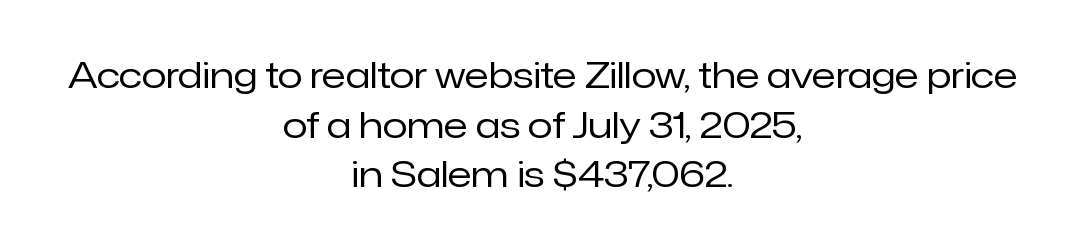
The image shows 36 px regular-weight sans-serif type, upright; set centered, normal line spacing (1.38x), normal letter spacing, not underlined; low stroke contrast and a medium x-height.
